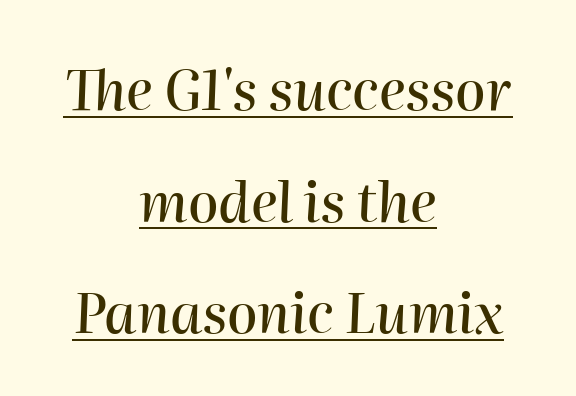
Q: Is the text italic (slanted)? A: Yes, it leans right by about 2 degrees.
Q: Is the text underlined? A: Yes.
Q: How is the paragraph aligned? A: Centered.
Q: Is the spacing between letters normal or unusually wide? A: Normal.
Q: Is the spacing between lines tight, normal or loose? A: Loose.
Q: Width (condensed, normal, or wide)? A: Normal.
Q: Stroke contrast? A: High.
Q: x-height? A: Medium.
Q: Monospaced? A: No.
